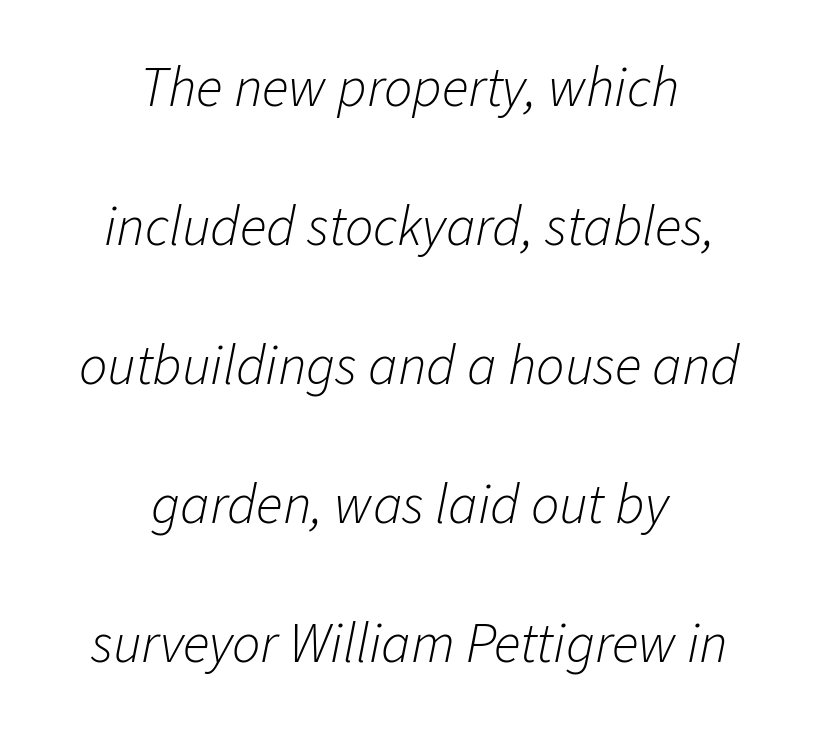
Q: Is the text bold? A: No.
Q: Is the text italic (slanted)? A: Yes, it leans right by about 11 degrees.
Q: Is the text underlined? A: No.
Q: How is the paragraph aligned? A: Centered.
Q: Is the spacing between letters normal or unusually wide? A: Normal.
Q: Is the spacing between lines tight, normal or loose? A: Loose.
Q: Width (condensed, normal, or wide)? A: Normal.
Q: Stroke contrast? A: Low.
Q: x-height? A: Medium.
Q: Monospaced? A: No.
